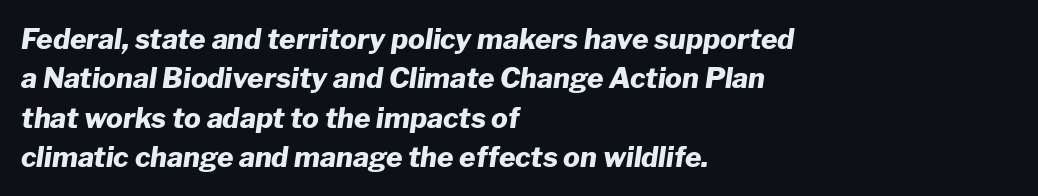
{"italic": "yes", "lean": "right", "slant_degrees": 8, "bold": "yes", "weight": "heavy", "width": "normal", "stroke_contrast": "low", "x_height": "medium", "monospaced": "no", "underline": "no", "align": "left", "line_spacing": "normal", "line_spacing_ratio": 1.41, "letter_spacing": "normal", "letter_spacing_em": 0.0, "glyph_px": 28}
